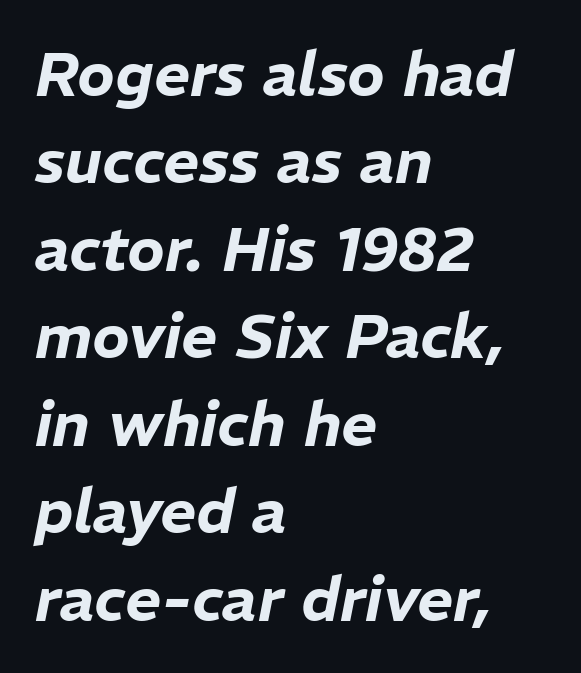
Q: Is the text italic (slanted)? A: Yes, it leans right by about 11 degrees.
Q: Is the text underlined? A: No.
Q: How is the paragraph aligned? A: Left-aligned.
Q: Is the spacing between letters normal or unusually wide? A: Normal.
Q: Is the spacing between lines tight, normal or loose? A: Normal.
Q: Width (condensed, normal, or wide)? A: Normal.
Q: Stroke contrast? A: Low.
Q: x-height? A: Medium.
Q: Monospaced? A: No.
